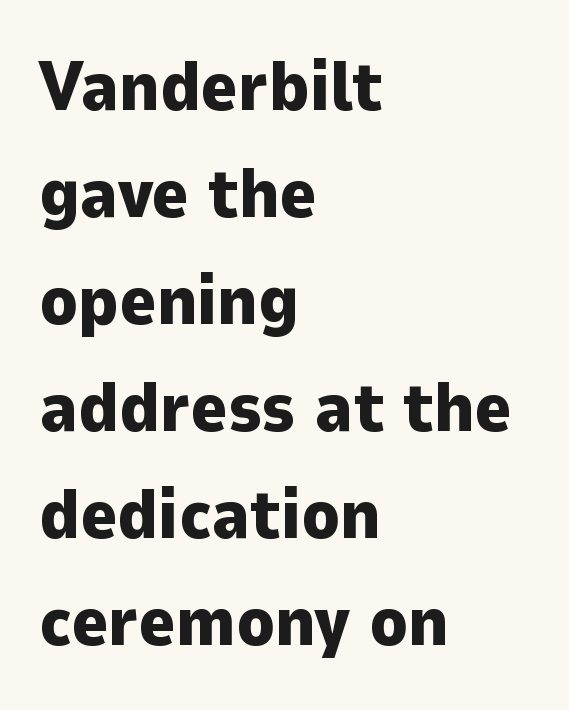
Q: Is the text bold? A: Yes.
Q: Is the text italic (slanted)? A: No, it is upright.
Q: Is the typeface a serif or a sans-serif typeface? A: Sans-serif.
Q: Is the text underlined? A: No.
Q: How is the paragraph aligned? A: Left-aligned.
Q: Is the spacing between letters normal or unusually wide? A: Normal.
Q: Is the spacing between lines tight, normal or loose? A: Normal.
Q: Width (condensed, normal, or wide)? A: Normal.
Q: Stroke contrast? A: Low.
Q: x-height? A: Medium.
Q: Monospaced? A: No.
